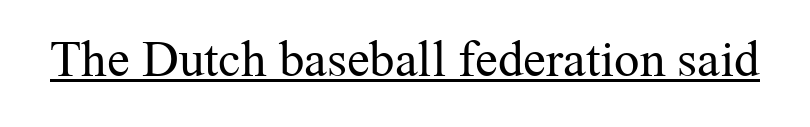
The image shows 51 px regular-weight serif type, upright; set normal letter spacing, underlined; medium stroke contrast and a medium x-height.
